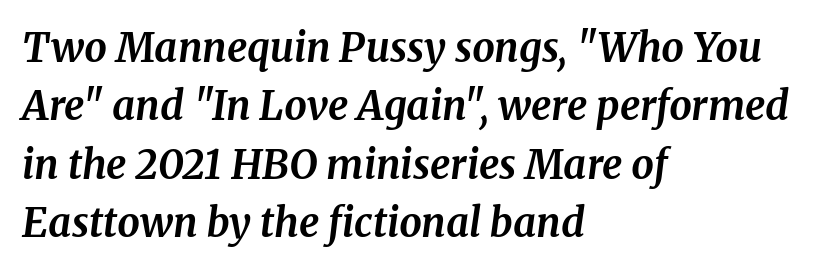
Q: Is the text bold? A: Yes.
Q: Is the text italic (slanted)? A: Yes, it leans right by about 8 degrees.
Q: Is the typeface a serif or a sans-serif typeface? A: Serif.
Q: Is the text underlined? A: No.
Q: How is the paragraph aligned? A: Left-aligned.
Q: Is the spacing between letters normal or unusually wide? A: Normal.
Q: Is the spacing between lines tight, normal or loose? A: Normal.
Q: Width (condensed, normal, or wide)? A: Normal.
Q: Stroke contrast? A: Medium.
Q: x-height? A: Medium.
Q: Monospaced? A: No.
